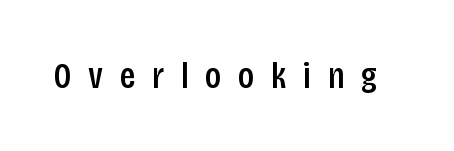
The image shows 37 px semibold, condensed sans-serif type, upright; set unusually wide letter spacing (+0.45 em), not underlined; low stroke contrast and a large x-height.
